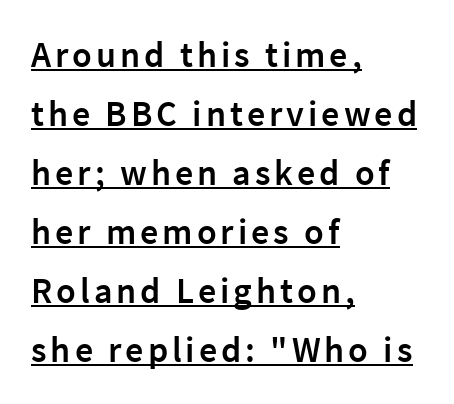
The image shows 36 px semibold sans-serif type, upright; set left-aligned, normal line spacing (1.64x), underlined; low stroke contrast and a medium x-height.
